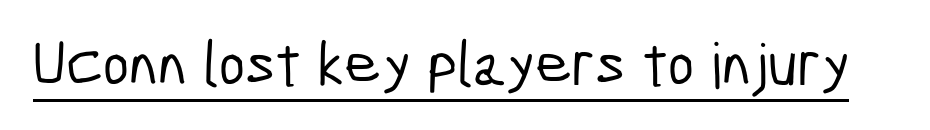
Observe the absence of serifs on each vertical stroke in this sample. Compared with undecorated copy, this sample adds a rule below the words. Observe the ordinary spacing: letters are neighbours, not strangers. Proportional: the letters do not fall into vertical columns.
